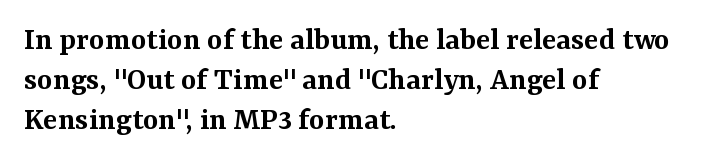
The image shows 33 px semibold serif type, upright; set left-aligned, line spacing 1.21x, normal letter spacing, not underlined; medium stroke contrast and a medium x-height.
